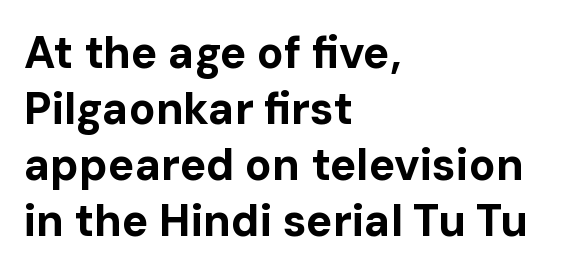
The image shows 44 px bold sans-serif type, upright; set left-aligned, normal line spacing (1.27x), normal letter spacing, not underlined; low stroke contrast and a medium x-height.
